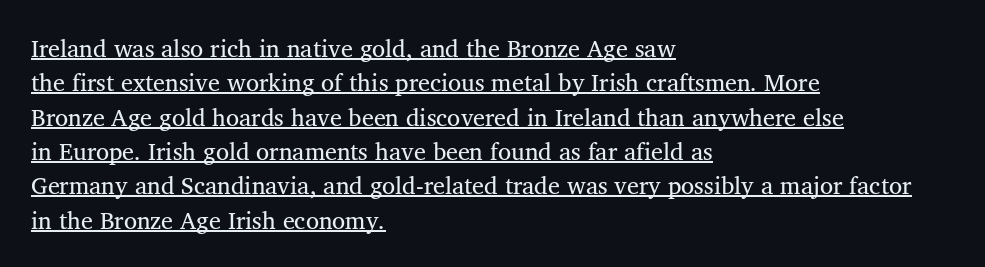
Q: Is the text italic (slanted)? A: No, it is upright.
Q: Is the text underlined? A: Yes.
Q: How is the paragraph aligned? A: Left-aligned.
Q: Is the spacing between letters normal or unusually wide? A: Normal.
Q: Is the spacing between lines tight, normal or loose? A: Normal.
